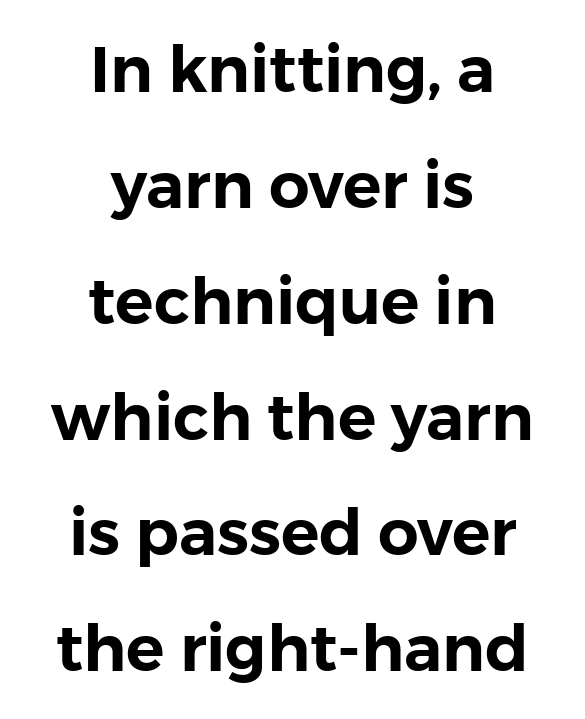
{"serif": "no", "italic": "no", "width": "normal", "stroke_contrast": "low", "x_height": "medium", "monospaced": "no", "underline": "no", "align": "center", "line_spacing_ratio": 1.81, "letter_spacing": "normal", "letter_spacing_em": 0.0, "glyph_px": 64}
